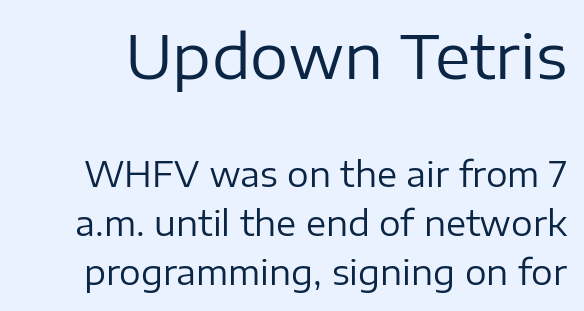
The image shows 60 px regular-weight sans-serif type, upright; set normal line spacing (1.44x), normal letter spacing, not underlined; the first (top) block is 1.76x larger; low stroke contrast and a medium x-height.
